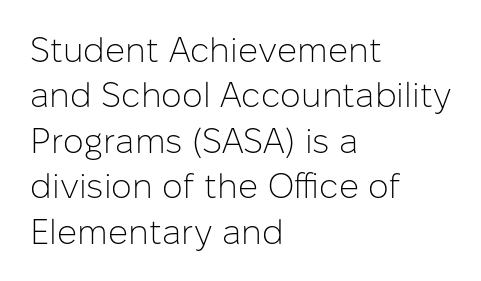
The cut favours lightness, reaching ordinary text weight at its darkest. The type is set solid horizontally, with unmodified tracking. You can tell from the bare stems that sans-serif type was used. Beneath every word, the page is bare. The letters advance in unequal steps, a hallmark of proportional type. Quick note: interline space is typical.
